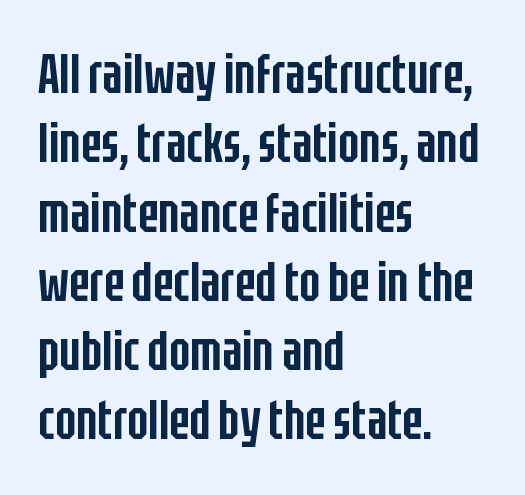
The image shows 55 px semibold, condensed sans-serif type, upright; set left-aligned, normal line spacing (1.26x), normal letter spacing, not underlined; low stroke contrast and a large x-height.
